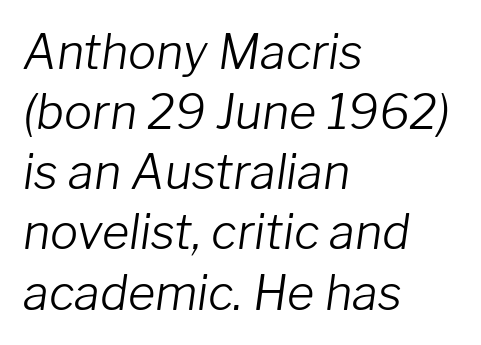
Q: Is the text bold? A: No.
Q: Is the text italic (slanted)? A: Yes, it leans right by about 8 degrees.
Q: Is the text underlined? A: No.
Q: How is the paragraph aligned? A: Left-aligned.
Q: Is the spacing between letters normal or unusually wide? A: Normal.
Q: Is the spacing between lines tight, normal or loose? A: Normal.
Q: Width (condensed, normal, or wide)? A: Normal.
Q: Stroke contrast? A: Low.
Q: x-height? A: Medium.
Q: Monospaced? A: No.
